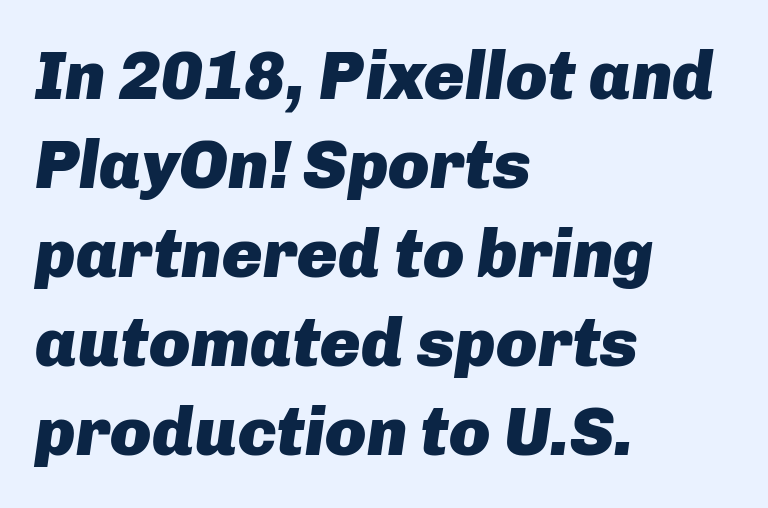
Q: Is the text bold? A: Yes.
Q: Is the text italic (slanted)? A: Yes, it leans right by about 8 degrees.
Q: Is the text underlined? A: No.
Q: How is the paragraph aligned? A: Left-aligned.
Q: Is the spacing between letters normal or unusually wide? A: Normal.
Q: Is the spacing between lines tight, normal or loose? A: Normal.
Q: Width (condensed, normal, or wide)? A: Normal.
Q: Stroke contrast? A: Low.
Q: x-height? A: Medium.
Q: Monospaced? A: No.
